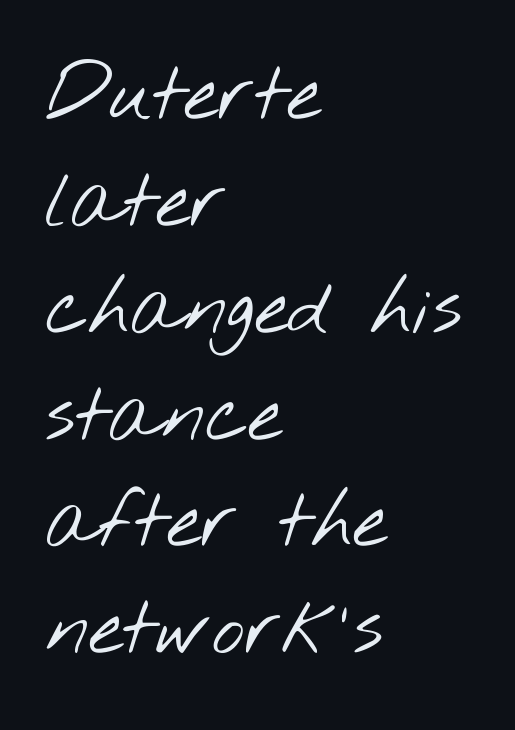
The image shows 78 px light, wide sans-serif type; set left-aligned, normal line spacing (1.37x), normal letter spacing, not underlined; low stroke contrast and a small x-height.
